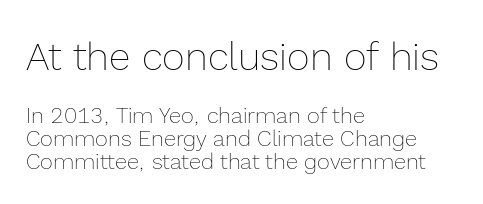
Q: Is the text bold? A: No.
Q: Is the text italic (slanted)? A: No, it is upright.
Q: Is the text underlined? A: No.
Q: How is the paragraph aligned? A: Left-aligned.
Q: Is the spacing between letters normal or unusually wide? A: Normal.
Q: Is the spacing between lines tight, normal or loose? A: Tight.
Q: Which block of text is set in a larger size, the first (top) or the second (bottom)? A: The first (top) one.
Q: Width (condensed, normal, or wide)? A: Normal.
Q: x-height? A: Medium.
Q: Monospaced? A: No.
